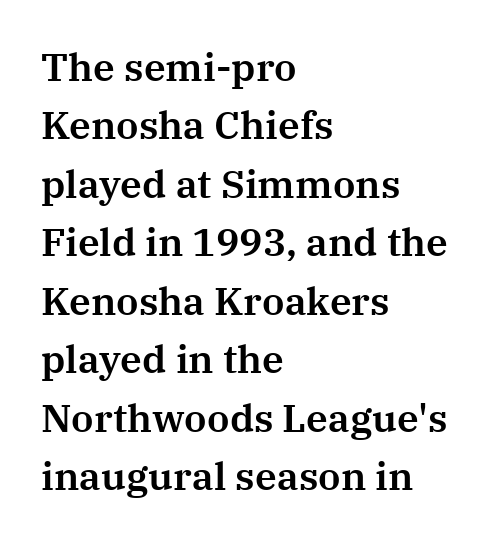
{"serif": "yes", "italic": "no", "width": "normal", "stroke_contrast": "medium", "x_height": "medium", "monospaced": "no", "underline": "no", "align": "left", "line_spacing": "normal", "line_spacing_ratio": 1.5, "letter_spacing": "normal", "letter_spacing_em": 0.0, "glyph_px": 39}
